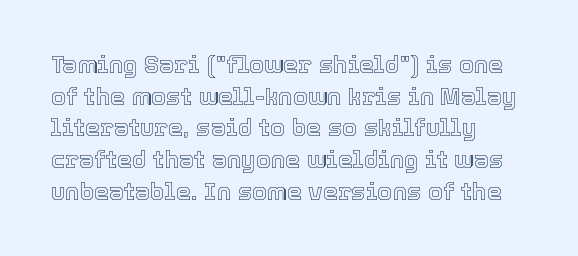
{"italic": "no", "underline": "no", "align": "left", "line_spacing": "normal", "line_spacing_ratio": 1.32, "letter_spacing": "normal", "letter_spacing_em": 0.0, "glyph_px": 24}
